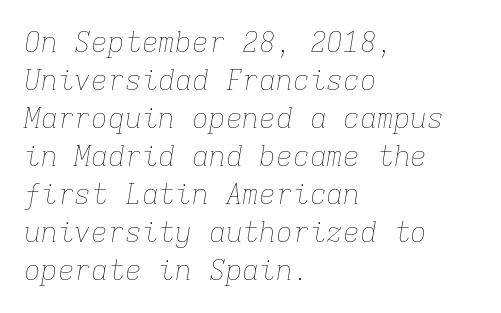
Q: Is the text bold? A: No.
Q: Is the text italic (slanted)? A: Yes, it leans right by about 9 degrees.
Q: Is the text underlined? A: No.
Q: How is the paragraph aligned? A: Left-aligned.
Q: Is the spacing between letters normal or unusually wide? A: Normal.
Q: Is the spacing between lines tight, normal or loose? A: Normal.
Q: Width (condensed, normal, or wide)? A: Normal.
Q: Stroke contrast? A: Low.
Q: x-height? A: Medium.
Q: Monospaced? A: Yes.
